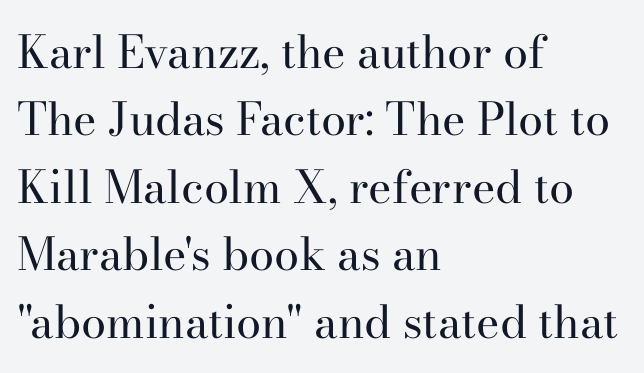
{"serif": "yes", "italic": "no", "bold": "no", "weight": "regular", "width": "normal", "stroke_contrast": "high", "x_height": "small", "monospaced": "no", "underline": "no", "align": "left", "line_spacing": "normal", "line_spacing_ratio": 1.5, "letter_spacing": "normal", "letter_spacing_em": 0.0, "glyph_px": 45}
